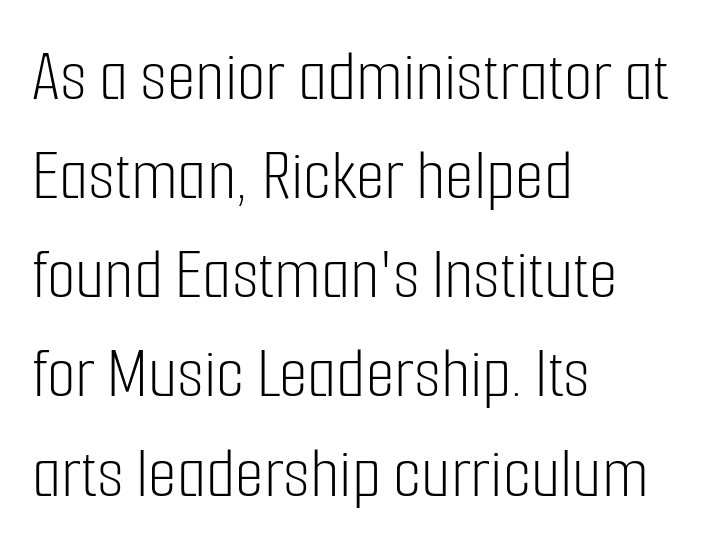
Short note: letters normally spaced. The passage shown is typed in a proportional face where columns would drift. When letters stand straight like this, we call the style roman or upright. Horizontally, the lines are justified to the leading edge only. These glyphs show unthickened strokes, regular width or finer.
